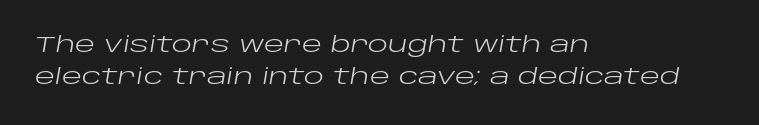
{"italic": "yes", "lean": "right", "slant_degrees": 10, "bold": "no", "underline": "no", "align": "left", "line_spacing": "normal", "line_spacing_ratio": 1.52, "letter_spacing": "normal", "letter_spacing_em": 0.0, "glyph_px": 21}
